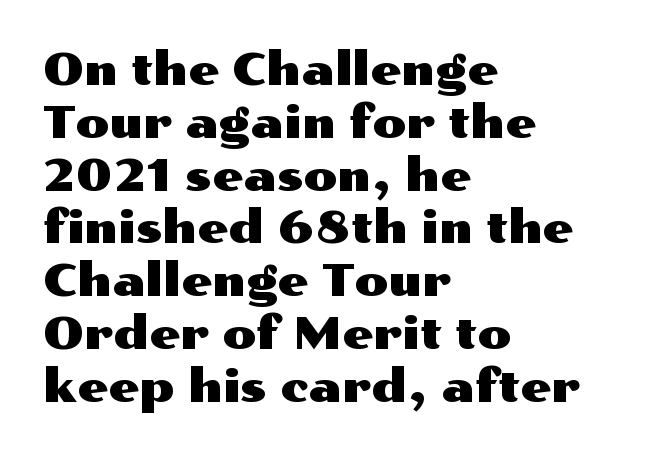
{"serif": "no", "italic": "no", "width": "wide", "stroke_contrast": "medium", "x_height": "medium", "monospaced": "no", "underline": "no", "align": "left", "line_spacing_ratio": 1.2, "letter_spacing": "normal", "letter_spacing_em": 0.0, "glyph_px": 44}
